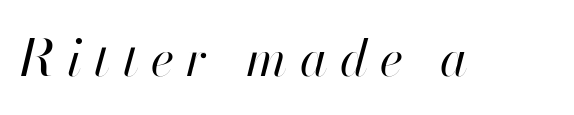
The face used here is proportionally spaced, like ordinary book or web type. Letters have the restrained weight of plain body copy at most. Unmarked baselines from the first word to the last. Is the letter spacing exaggerated? Yes — the characters are pushed far apart.
